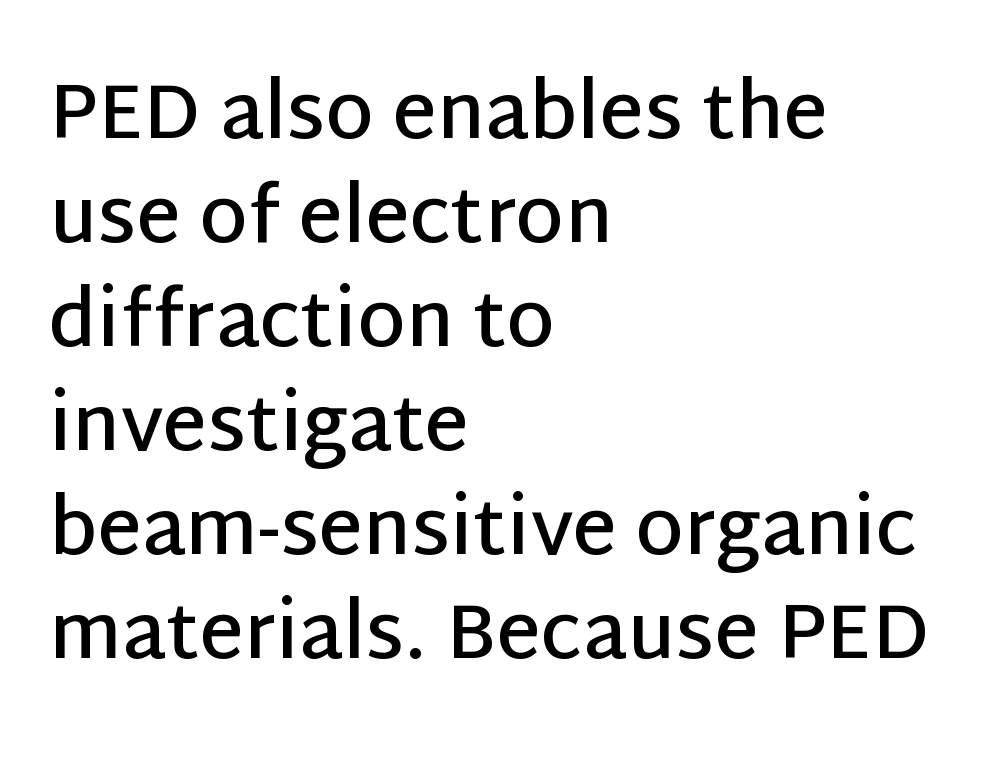
The image shows 77 px semibold sans-serif type, upright; set left-aligned, normal line spacing (1.35x), normal letter spacing, not underlined; low stroke contrast and a large x-height.
